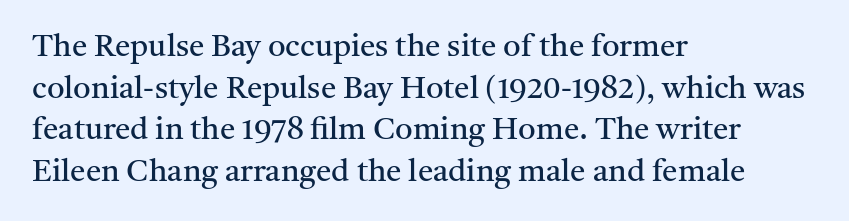
Q: Is the text bold? A: No.
Q: Is the text italic (slanted)? A: No, it is upright.
Q: Is the typeface a serif or a sans-serif typeface? A: Serif.
Q: Is the text underlined? A: No.
Q: How is the paragraph aligned? A: Left-aligned.
Q: Is the spacing between letters normal or unusually wide? A: Normal.
Q: Is the spacing between lines tight, normal or loose? A: Normal.
Q: Width (condensed, normal, or wide)? A: Normal.
Q: Stroke contrast? A: Medium.
Q: x-height? A: Medium.
Q: Monospaced? A: No.
